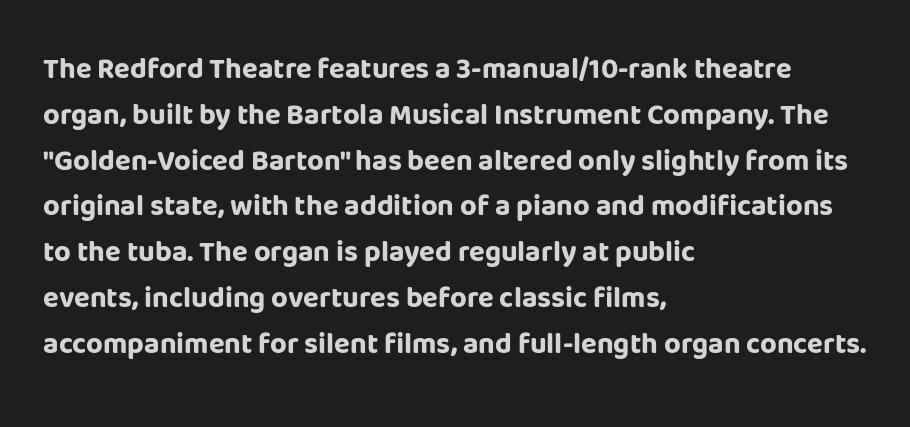
The image shows 29 px bold sans-serif type, upright; set left-aligned, normal line spacing (1.58x), normal letter spacing, not underlined; low stroke contrast and a large x-height.
